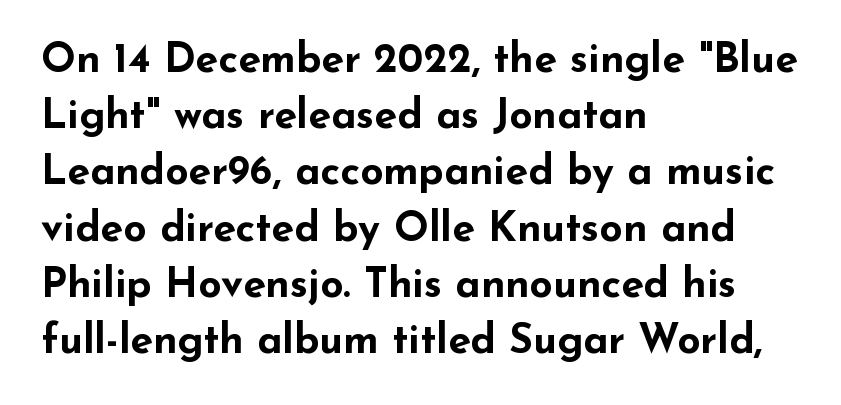
Proportional: the letters do not fall into vertical columns. Glyph-to-glyph distance matches everyday printed text. Any mark beneath the type? The region is blank. The letters stand straight up with perfectly vertical stems. As a designer I'd log this as weight 700, bold. Serif or sans? Sans — the stroke terminals are bare.
